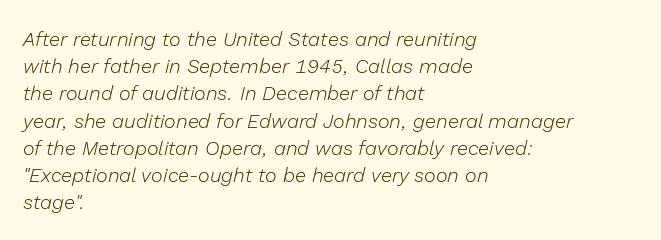
Q: Is the text bold? A: No.
Q: Is the text italic (slanted)? A: Yes, it leans right by about 13 degrees.
Q: Is the text underlined? A: No.
Q: How is the paragraph aligned? A: Left-aligned.
Q: Is the spacing between letters normal or unusually wide? A: Normal.
Q: Is the spacing between lines tight, normal or loose? A: Normal.
